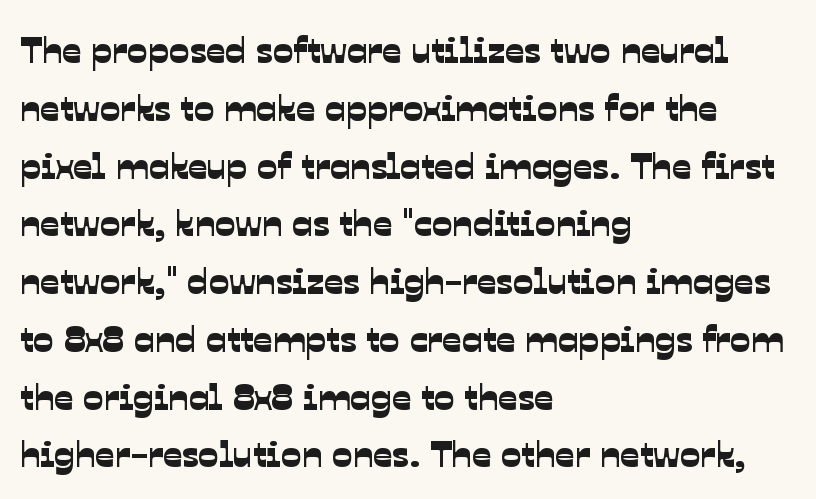
The image shows 38 px sans-serif type; set left-aligned, normal line spacing (1.52x), normal letter spacing, not underlined; low stroke contrast and a medium x-height.
